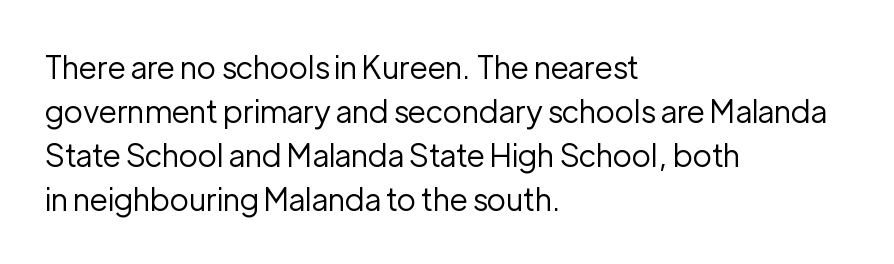
{"serif": "no", "italic": "no", "bold": "no", "weight": "regular", "width": "normal", "stroke_contrast": "low", "x_height": "medium", "monospaced": "no", "underline": "no", "align": "left", "line_spacing": "normal", "line_spacing_ratio": 1.42, "letter_spacing": "normal", "letter_spacing_em": 0.0, "glyph_px": 31}
